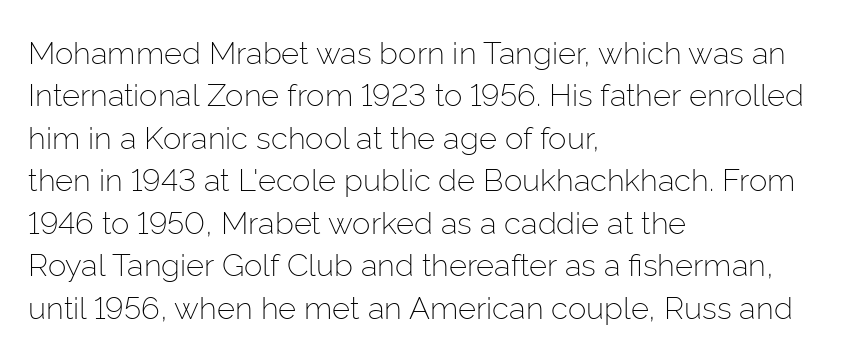
{"serif": "no", "italic": "no", "bold": "no", "weight": "light", "width": "normal", "stroke_contrast": "low", "x_height": "medium", "monospaced": "no", "underline": "no", "align": "left", "line_spacing": "normal", "line_spacing_ratio": 1.37, "letter_spacing": "normal", "letter_spacing_em": 0.0, "glyph_px": 31}
